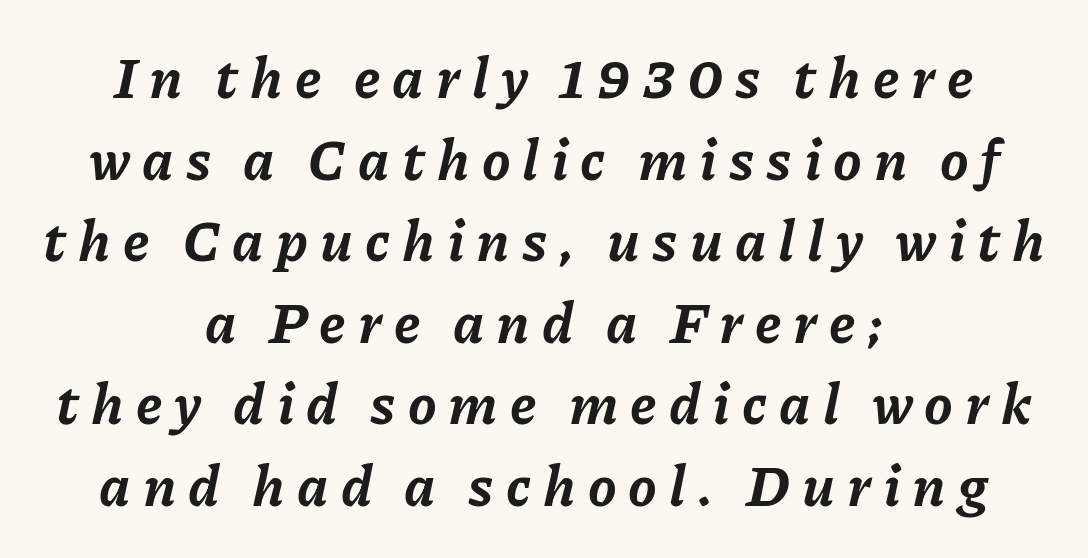
The image shows 57 px bold type, italic (leaning right); set centered, normal line spacing (1.43x), unusually wide letter spacing (+0.21 em), not underlined; low stroke contrast and a medium x-height.
